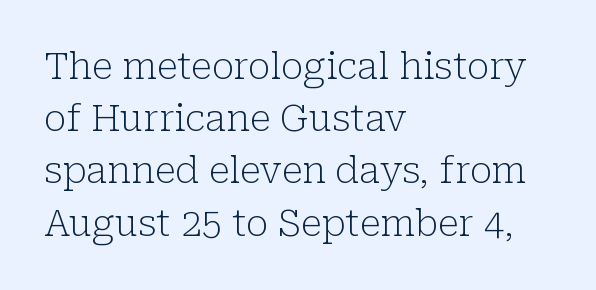
{"serif": "yes", "italic": "no", "bold": "no", "weight": "light", "width": "normal", "stroke_contrast": "low", "x_height": "medium", "monospaced": "no", "underline": "no", "align": "left", "line_spacing": "normal", "line_spacing_ratio": 1.41, "letter_spacing": "normal", "letter_spacing_em": 0.0, "glyph_px": 37}
